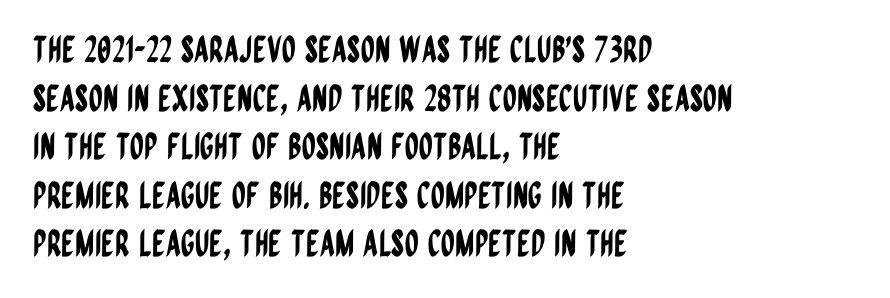
The image shows 36 px condensed sans-serif type, upright; set left-aligned, normal line spacing (1.35x), normal letter spacing, not underlined; low stroke contrast and a large x-height.
